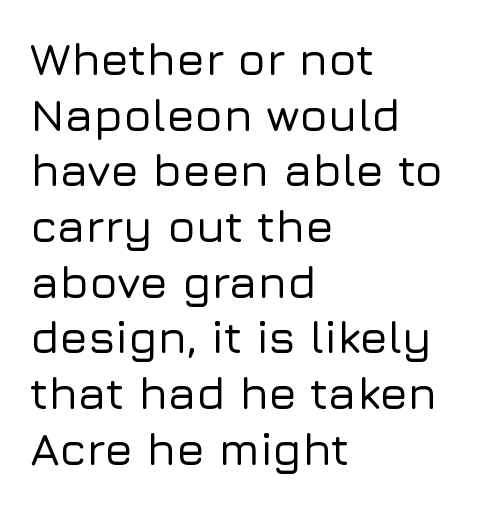
Q: Is the text italic (slanted)? A: No, it is upright.
Q: Is the typeface a serif or a sans-serif typeface? A: Sans-serif.
Q: Is the text underlined? A: No.
Q: How is the paragraph aligned? A: Left-aligned.
Q: Is the spacing between letters normal or unusually wide? A: Normal.
Q: Width (condensed, normal, or wide)? A: Normal.
Q: Stroke contrast? A: Low.
Q: x-height? A: Medium.
Q: Monospaced? A: No.
